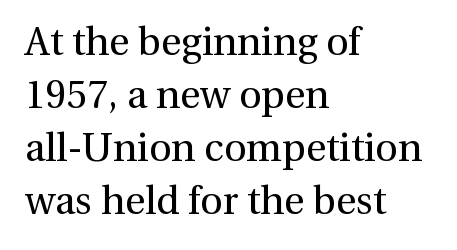
The image shows 39 px regular-weight serif type, upright; set left-aligned, normal line spacing (1.36x), normal letter spacing, not underlined; a medium x-height.
